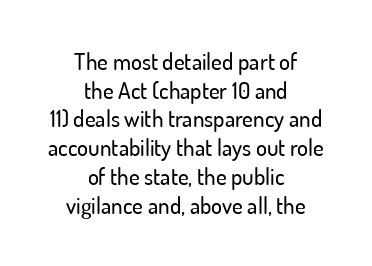
The area under the type is left untouched. Look at the tracking — it's just the regular setting, nothing added. Tall strokes in this sample are plumb rather than angled. The passage is arranged like a title page — every line centered. The passage shown stacks its lines at a standard gap.
